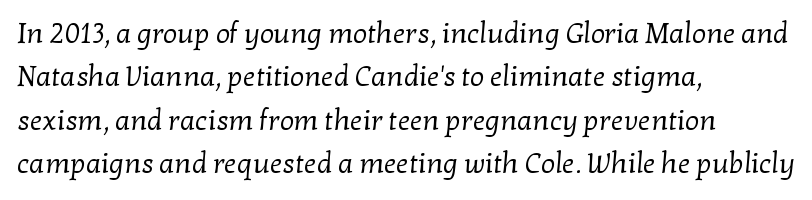
The image shows 28 px regular-weight serif type; set left-aligned, normal line spacing (1.55x), normal letter spacing, not underlined; low stroke contrast and a medium x-height.
